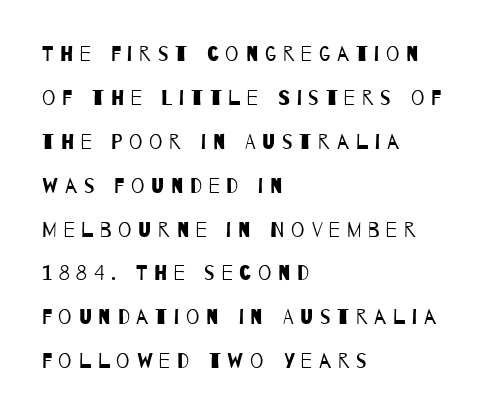
The image shows 21 px text type; set left-aligned, loose line spacing (2.09x), unusually wide letter spacing (+0.32 em), not underlined.
